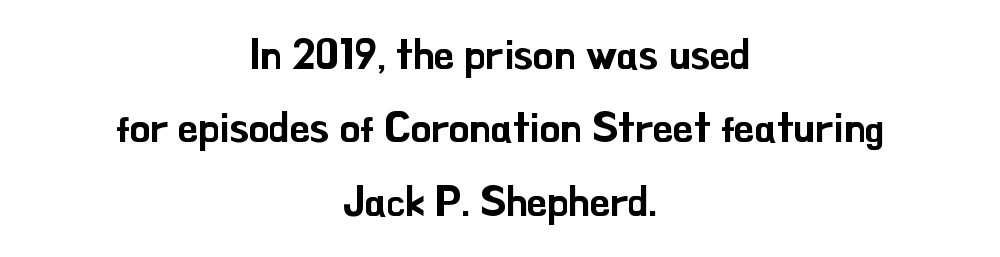
{"serif": "no", "italic": "no", "width": "normal", "stroke_contrast": "low", "x_height": "small", "monospaced": "no", "underline": "no", "align": "center", "line_spacing_ratio": 1.79, "letter_spacing": "normal", "letter_spacing_em": 0.0, "glyph_px": 41}
